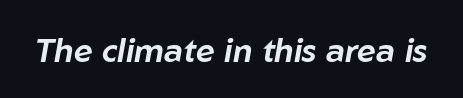
Q: Is the text italic (slanted)? A: Yes, it leans right by about 10 degrees.
Q: Is the text underlined? A: No.
Q: Is the spacing between letters normal or unusually wide? A: Normal.
Q: Width (condensed, normal, or wide)? A: Normal.
Q: Stroke contrast? A: Low.
Q: x-height? A: Medium.
Q: Monospaced? A: No.
